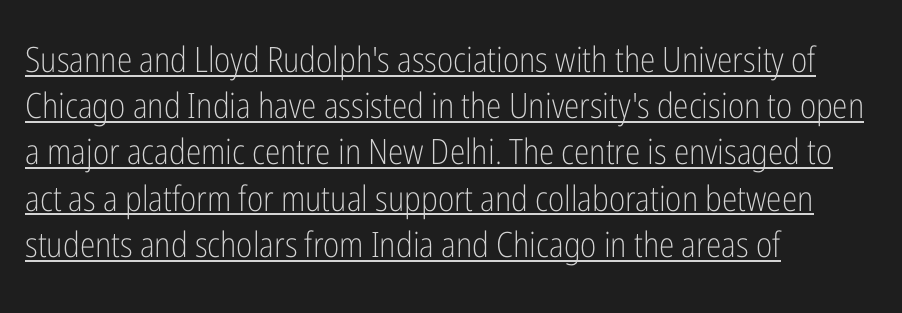
Q: Is the text bold? A: No.
Q: Is the text italic (slanted)? A: No, it is upright.
Q: Is the typeface a serif or a sans-serif typeface? A: Sans-serif.
Q: Is the text underlined? A: Yes.
Q: How is the paragraph aligned? A: Left-aligned.
Q: Is the spacing between letters normal or unusually wide? A: Normal.
Q: Is the spacing between lines tight, normal or loose? A: Normal.
Q: Width (condensed, normal, or wide)? A: Condensed.
Q: Stroke contrast? A: Low.
Q: x-height? A: Medium.
Q: Monospaced? A: No.
